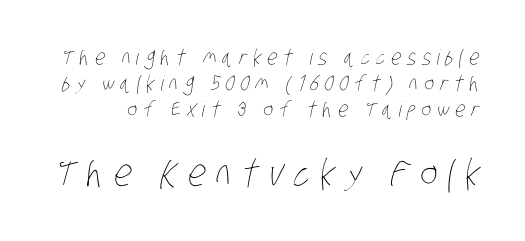
Q: Is the text bold? A: No.
Q: Is the text underlined? A: No.
Q: Is the spacing between letters normal or unusually wide? A: Unusually wide.
Q: Is the spacing between lines tight, normal or loose? A: Normal.
Q: Which block of text is set in a larger size, the first (top) or the second (bottom)? A: The second (bottom) one.
Q: Width (condensed, normal, or wide)? A: Condensed.
Q: Stroke contrast? A: Low.
Q: x-height? A: Large.
Q: Monospaced? A: No.
